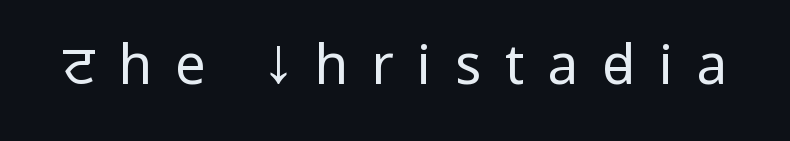
This sample uses an upright cut, with every glyph sitting square on the baseline. Check under the words: just untouched page. Stem width sits at or under what a default text font uses. Character widths vary here, with narrow letters taking less room than wide ones.
